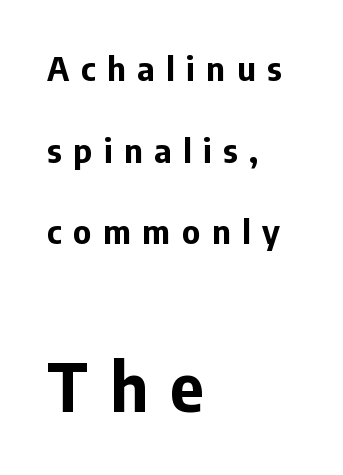
If you drew a line through each stem, it would be perfectly vertical. One glance says open: line gaps are wider than usual. Is the type bold? Yes — the strokes are clearly thick and heavy. The space beneath each line is pristine and unruled. These lines have a slow, spaced-out rhythm from letter to letter.
